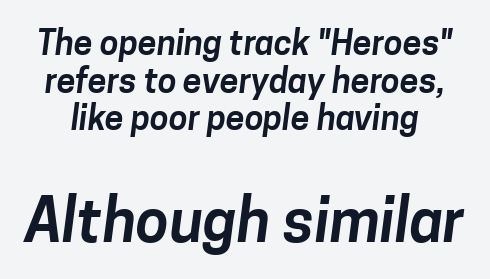
{"serif": "no", "width": "normal", "stroke_contrast": "low", "x_height": "medium", "monospaced": "no", "underline": "no", "line_spacing": "tight", "line_spacing_ratio": 1.11, "letter_spacing": "normal", "letter_spacing_em": 0.0, "larger_block": "second", "size_ratio": 1.76, "glyph_px": 60}
